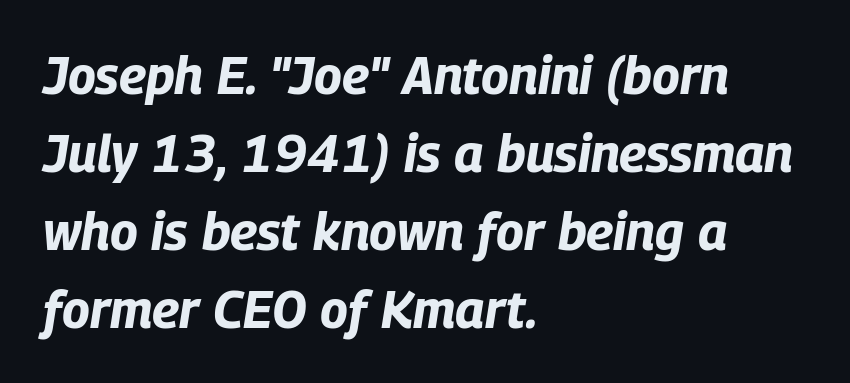
Between one letter and the next there's only the usual sliver of space. If you measured baseline to baseline, you'd find a middling distance. Anything drawn beneath the words? Only blank space. The strokes are fattened all the way to bold. Looking at the ascenders, they clearly lean.
